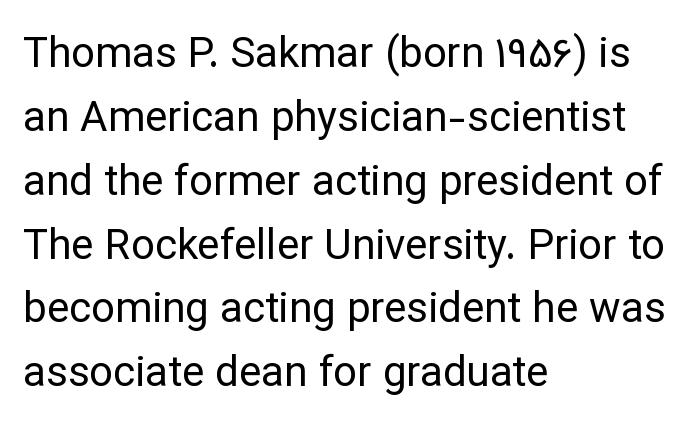
Q: Is the text bold? A: No.
Q: Is the text italic (slanted)? A: No, it is upright.
Q: Is the typeface a serif or a sans-serif typeface? A: Sans-serif.
Q: Is the text underlined? A: No.
Q: How is the paragraph aligned? A: Left-aligned.
Q: Is the spacing between letters normal or unusually wide? A: Normal.
Q: Is the spacing between lines tight, normal or loose? A: Normal.
Q: Width (condensed, normal, or wide)? A: Normal.
Q: Stroke contrast? A: Low.
Q: x-height? A: Medium.
Q: Monospaced? A: No.
